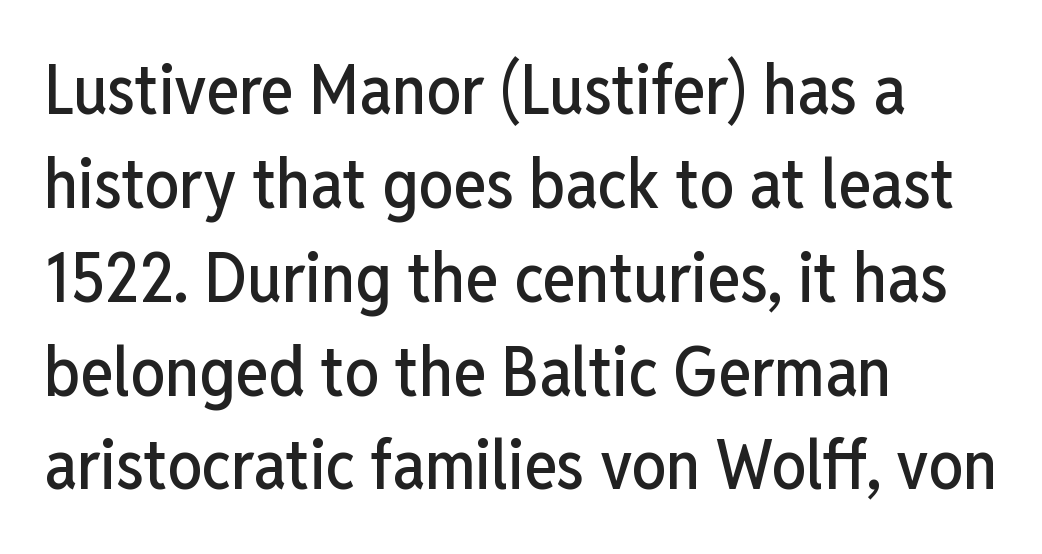
{"serif": "no", "italic": "no", "width": "condensed", "stroke_contrast": "low", "x_height": "medium", "monospaced": "no", "underline": "no", "align": "left", "line_spacing": "normal", "line_spacing_ratio": 1.36, "letter_spacing": "normal", "letter_spacing_em": 0.0, "glyph_px": 69}
